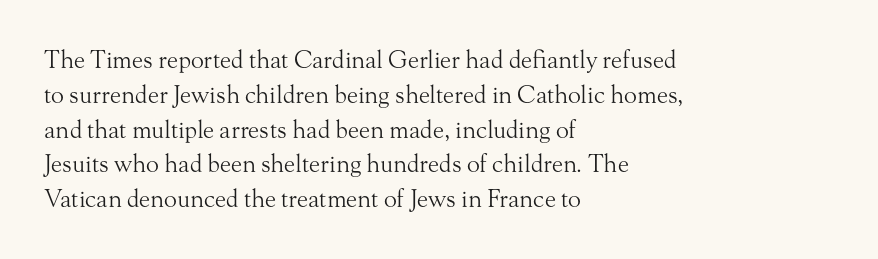
Summary of weight: not heavy and not bold. The passage shown stacks its lines at a standard gap. Upright lettering throughout. Tracking value appears to be zero — textbook default spacing.
